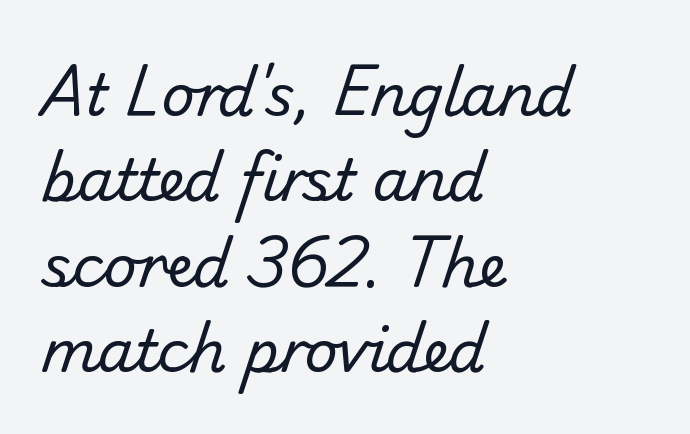
Q: Is the text bold? A: No.
Q: Is the typeface a serif or a sans-serif typeface? A: Sans-serif.
Q: Is the text underlined? A: No.
Q: How is the paragraph aligned? A: Left-aligned.
Q: Is the spacing between letters normal or unusually wide? A: Normal.
Q: Is the spacing between lines tight, normal or loose? A: Normal.
Q: Width (condensed, normal, or wide)? A: Normal.
Q: Stroke contrast? A: Low.
Q: x-height? A: Small.
Q: Monospaced? A: No.
